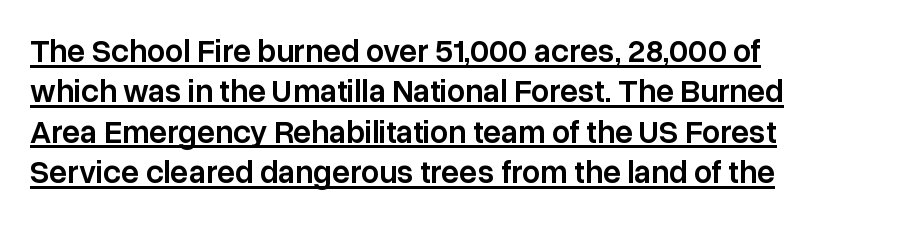
In CSS terms this would be text-align: left. The typeface chosen for these lines omits serifs. If you measured baseline to baseline, you'd find a middling distance. Each line of the rendering has a horizontal stroke beneath the glyphs.
